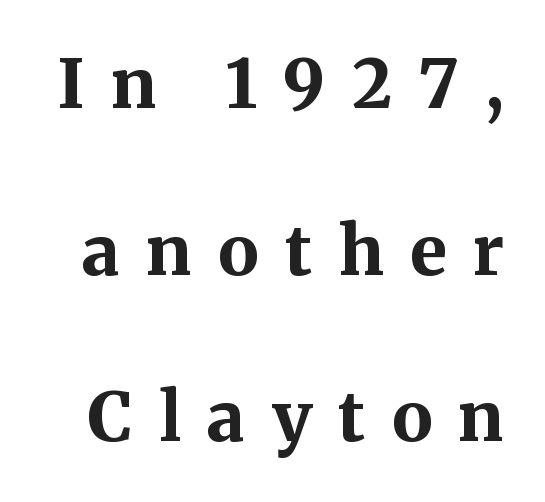
The image shows 68 px bold serif type, upright; set loose line spacing (2.45x), unusually wide letter spacing (+0.39 em), not underlined; medium stroke contrast and a medium x-height.
